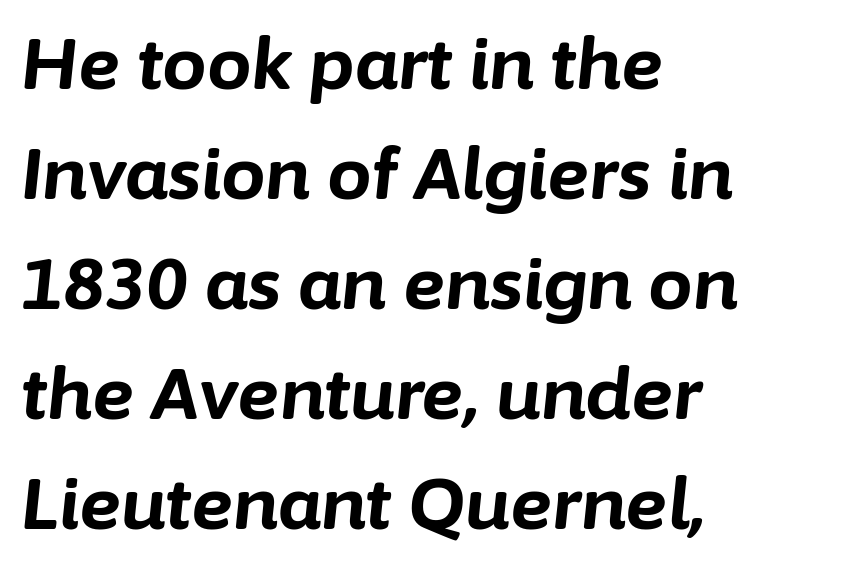
Q: Is the text bold? A: Yes.
Q: Is the text italic (slanted)? A: Yes, it leans right by about 6 degrees.
Q: Is the text underlined? A: No.
Q: How is the paragraph aligned? A: Left-aligned.
Q: Is the spacing between letters normal or unusually wide? A: Normal.
Q: Is the spacing between lines tight, normal or loose? A: Normal.
Q: Width (condensed, normal, or wide)? A: Normal.
Q: Stroke contrast? A: Low.
Q: x-height? A: Medium.
Q: Monospaced? A: No.
